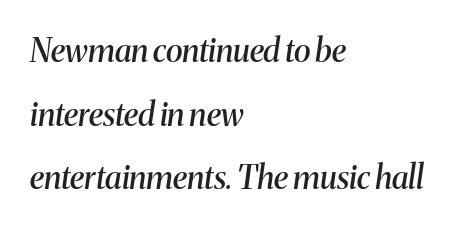
{"serif": "yes", "italic": "yes", "lean": "right", "slant_degrees": 8, "bold": "semi", "weight": "semibold", "width": "normal", "stroke_contrast": "medium", "x_height": "medium", "monospaced": "no", "underline": "no", "align": "left", "line_spacing": "loose", "line_spacing_ratio": 1.99, "letter_spacing": "normal", "letter_spacing_em": 0.0, "glyph_px": 32}
